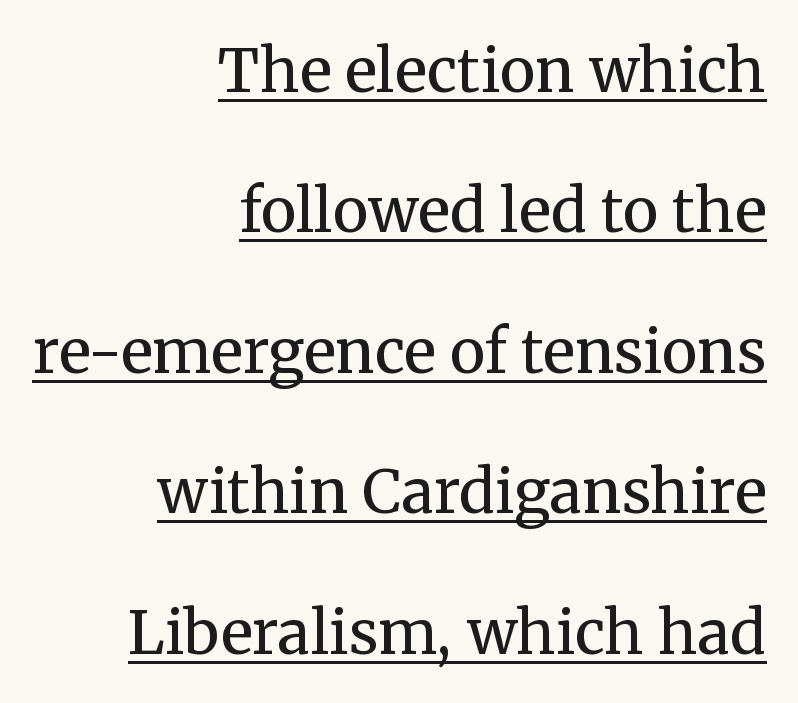
The image shows 60 px regular-weight serif type, upright; set right-aligned, loose line spacing (2.34x), normal letter spacing, underlined; medium stroke contrast and a medium x-height.
